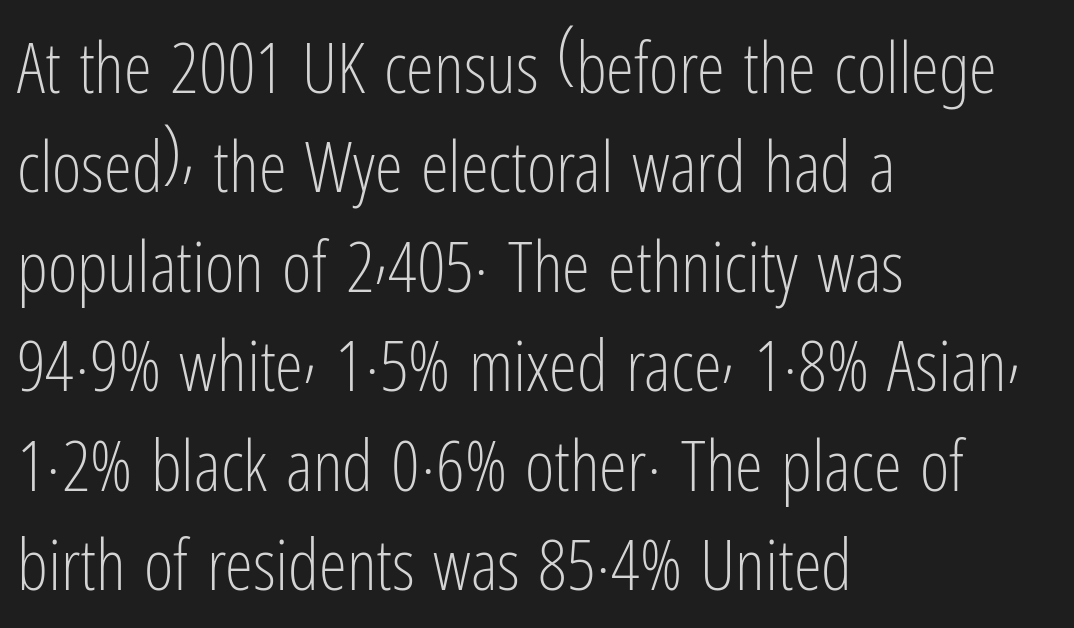
Q: Is the text bold? A: No.
Q: Is the text italic (slanted)? A: No, it is upright.
Q: Is the typeface a serif or a sans-serif typeface? A: Sans-serif.
Q: Is the text underlined? A: No.
Q: How is the paragraph aligned? A: Left-aligned.
Q: Is the spacing between letters normal or unusually wide? A: Normal.
Q: Is the spacing between lines tight, normal or loose? A: Normal.
Q: Width (condensed, normal, or wide)? A: Condensed.
Q: Stroke contrast? A: Low.
Q: x-height? A: Medium.
Q: Monospaced? A: No.
